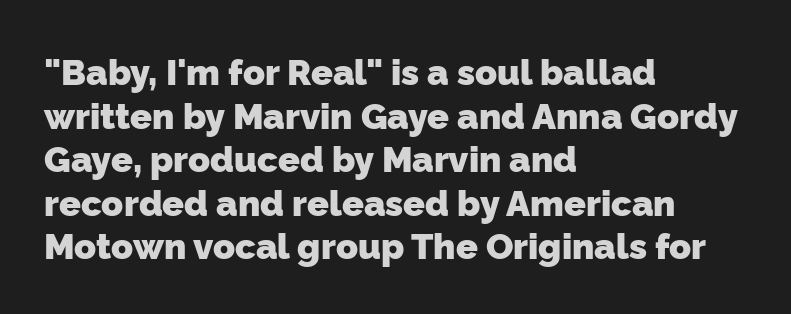
{"serif": "no", "bold": "yes", "weight": "heavy", "width": "normal", "stroke_contrast": "low", "x_height": "medium", "monospaced": "no", "underline": "no", "align": "left", "line_spacing_ratio": 1.21, "letter_spacing": "normal", "letter_spacing_em": 0.0, "glyph_px": 36}
